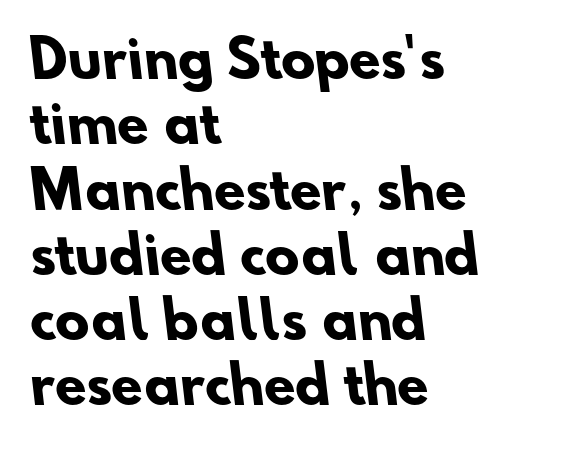
This block has exactly the height ordinary leading produces. Look at the tracking — it's just the regular setting, nothing added. Each letter keeps its own natural width here, so spacing adapts to shape. The face used here is a sans, in the tradition of grotesques and geometrics.
